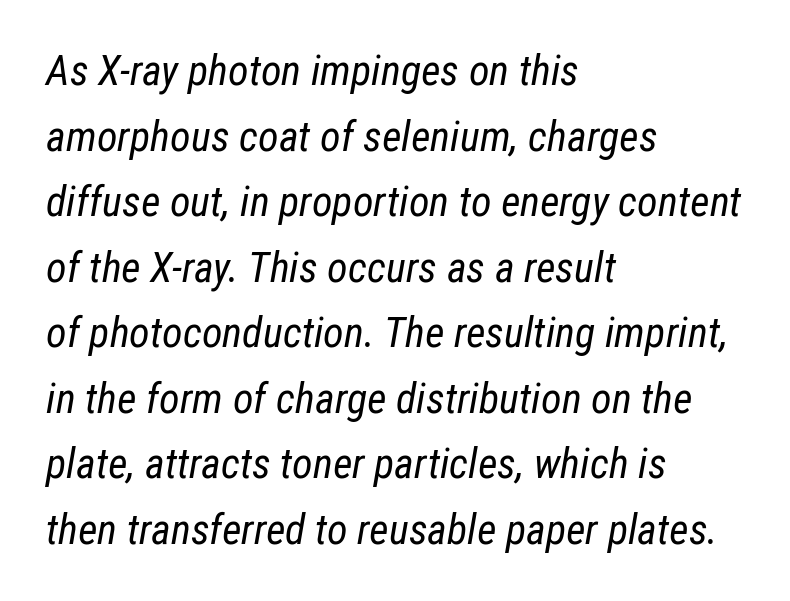
{"italic": "yes", "lean": "right", "slant_degrees": 12, "bold": "no", "weight": "regular", "width": "condensed", "stroke_contrast": "low", "x_height": "medium", "monospaced": "no", "underline": "no", "align": "left", "line_spacing": "normal", "line_spacing_ratio": 1.56, "letter_spacing": "normal", "letter_spacing_em": 0.0, "glyph_px": 42}
